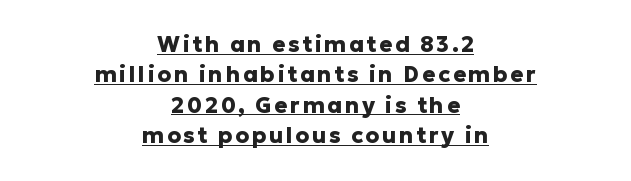
{"italic": "no", "bold": "yes", "underline": "yes", "align": "center", "line_spacing": "normal", "line_spacing_ratio": 1.38, "glyph_px": 22}
